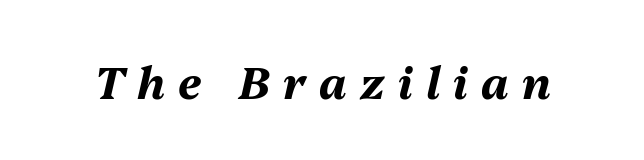
Q: Is the text bold? A: Yes.
Q: Is the text italic (slanted)? A: Yes, it leans right by about 13 degrees.
Q: Is the text underlined? A: No.
Q: Is the spacing between letters normal or unusually wide? A: Unusually wide.
Q: Width (condensed, normal, or wide)? A: Normal.
Q: Stroke contrast? A: Medium.
Q: x-height? A: Medium.
Q: Monospaced? A: No.
